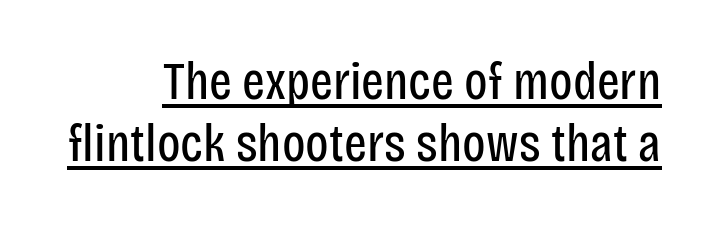
Q: Is the text bold? A: No.
Q: Is the text italic (slanted)? A: No, it is upright.
Q: Is the typeface a serif or a sans-serif typeface? A: Sans-serif.
Q: Is the text underlined? A: Yes.
Q: Is the spacing between letters normal or unusually wide? A: Normal.
Q: Is the spacing between lines tight, normal or loose? A: Tight.
Q: Width (condensed, normal, or wide)? A: Condensed.
Q: Stroke contrast? A: Low.
Q: x-height? A: Large.
Q: Monospaced? A: No.
